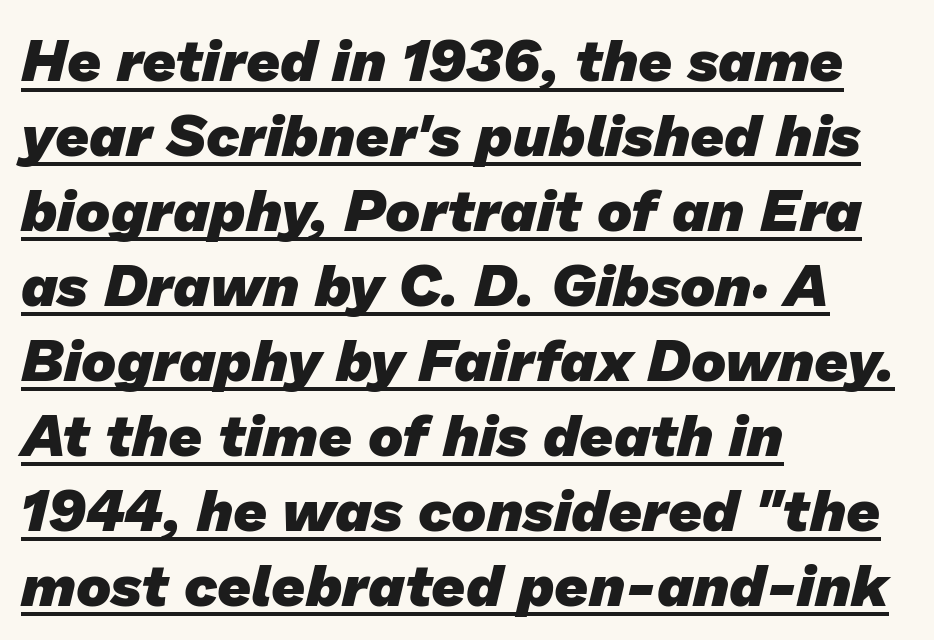
{"serif": "no", "bold": "yes", "weight": "heavy", "width": "normal", "stroke_contrast": "low", "x_height": "medium", "monospaced": "no", "underline": "yes", "align": "left", "line_spacing": "normal", "line_spacing_ratio": 1.27, "letter_spacing": "normal", "letter_spacing_em": 0.0, "glyph_px": 59}
